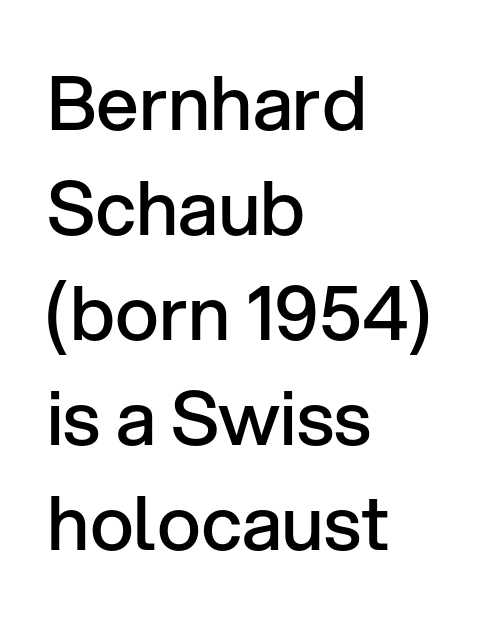
This rendering uses left alignment, leaving the right contour irregular. Note: no serifs on the glyphs. Slightly chunky letters — semibold, I'd say, not full bold. Is there any slant? The stems are plumb. The leading is moderate, giving the passage an even texture.
